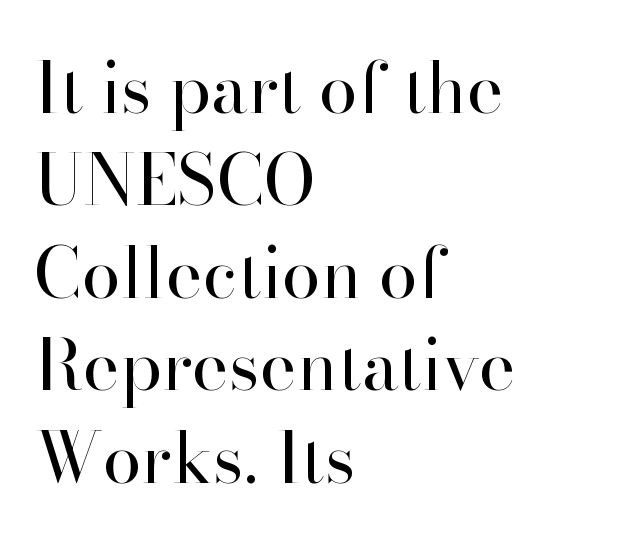
{"serif": "yes", "italic": "no", "bold": "no", "weight": "regular", "width": "normal", "stroke_contrast": "high", "x_height": "small", "monospaced": "no", "underline": "no", "align": "left", "line_spacing": "normal", "line_spacing_ratio": 1.32, "letter_spacing": "normal", "letter_spacing_em": 0.0, "glyph_px": 70}
